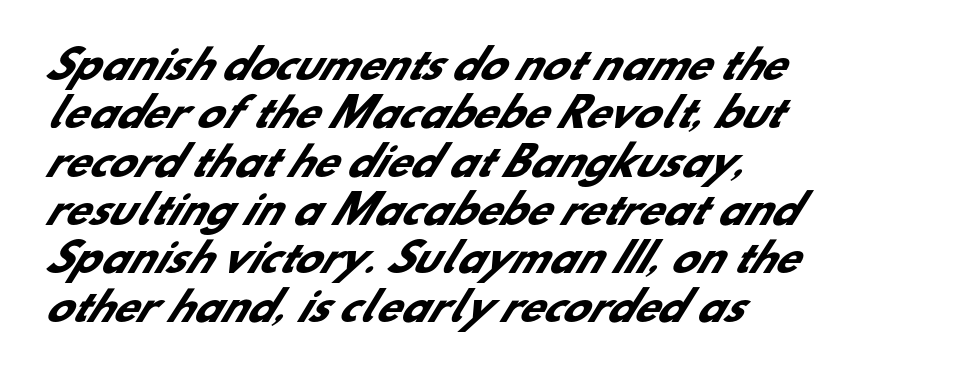
The image shows 39 px heavy sans-serif type; set left-aligned, line spacing 1.24x, normal letter spacing, not underlined; low stroke contrast and a small x-height.
